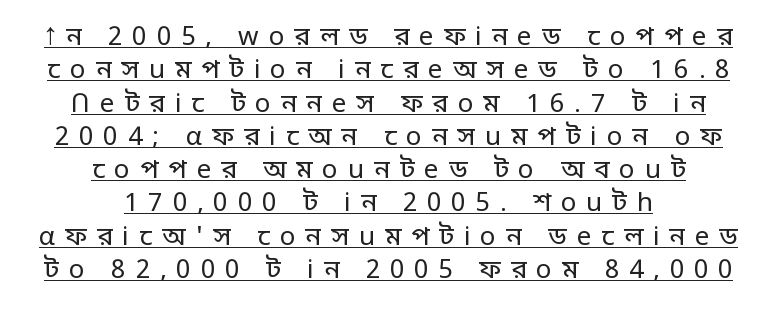
{"italic": "no", "bold": "no", "underline": "yes", "align": "center", "line_spacing": "normal", "line_spacing_ratio": 1.28, "letter_spacing": "wide", "letter_spacing_em": 0.38, "glyph_px": 26}
